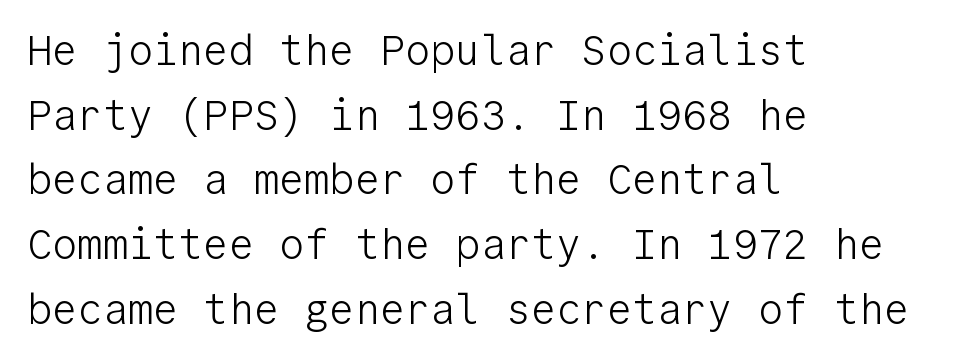
Q: Is the text bold? A: No.
Q: Is the text italic (slanted)? A: No, it is upright.
Q: Is the typeface a serif or a sans-serif typeface? A: Sans-serif.
Q: Is the text underlined? A: No.
Q: How is the paragraph aligned? A: Left-aligned.
Q: Is the spacing between letters normal or unusually wide? A: Normal.
Q: Is the spacing between lines tight, normal or loose? A: Normal.
Q: Width (condensed, normal, or wide)? A: Normal.
Q: Stroke contrast? A: Low.
Q: x-height? A: Medium.
Q: Monospaced? A: Yes.
